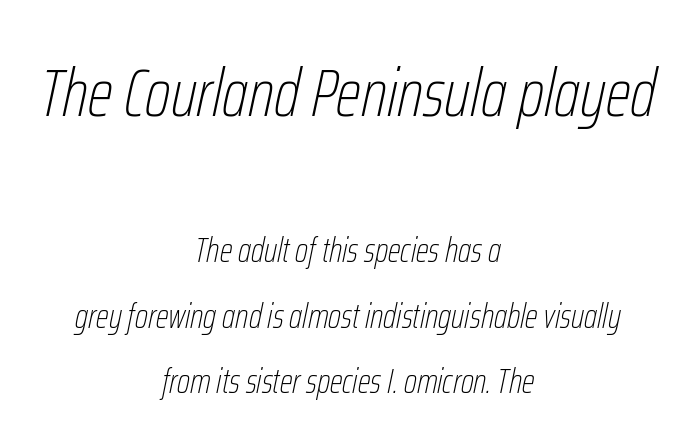
Is the lower block the larger one? No — the upper block carries the bigger type. The text block is weighted toward neither margin, spreading evenly from the middle. A typesetter would call this proportional, since set widths differ per character. The line-height multiplier appears high, well above default.
